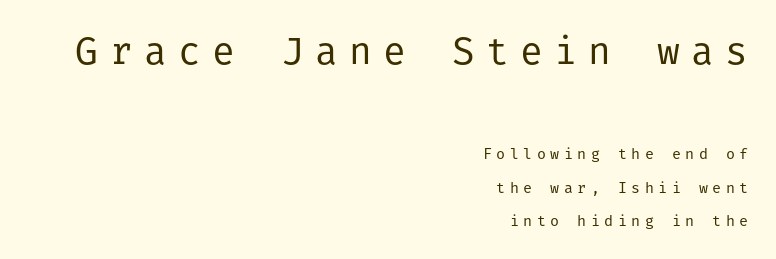
The image shows 38 px regular-weight sans-serif type, upright; set right-aligned, loose line spacing (2.25x), unusually wide letter spacing (+0.3 em), not underlined; the first (top) block is 2.53x larger; low stroke contrast and a medium x-height.
